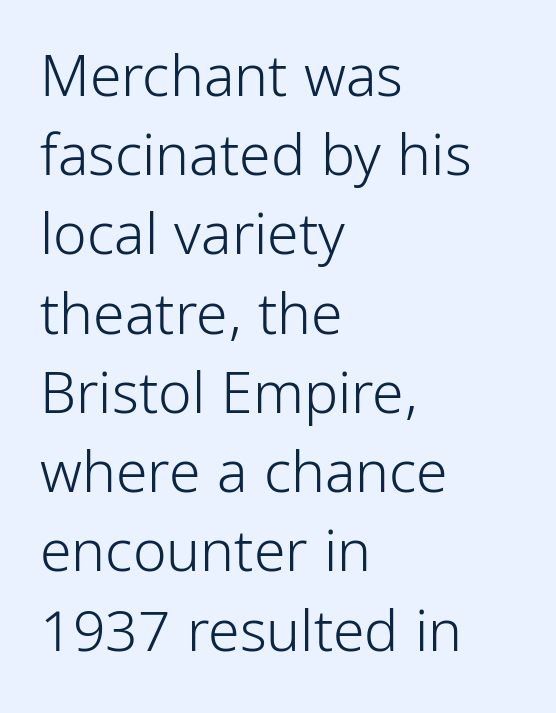
{"serif": "no", "italic": "no", "bold": "no", "weight": "light", "width": "condensed", "stroke_contrast": "low", "x_height": "medium", "monospaced": "no", "underline": "no", "align": "left", "line_spacing": "normal", "line_spacing_ratio": 1.39, "letter_spacing": "normal", "letter_spacing_em": 0.0, "glyph_px": 57}
